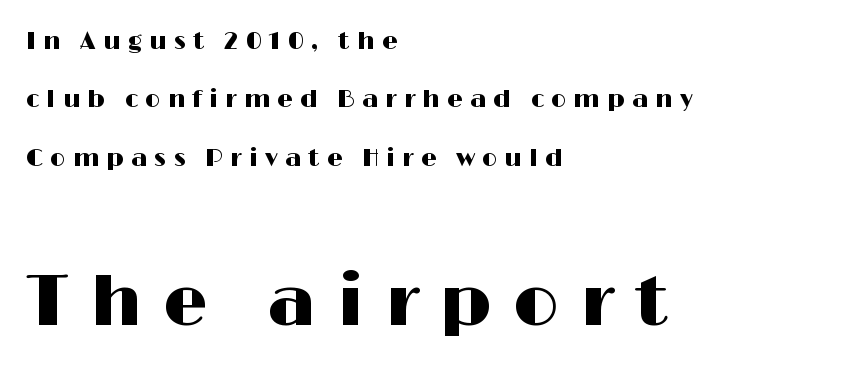
Think of a printed novel: that variable character pitch is what you see here. The type family on display is of the sans-serif kind. This rendering uses left alignment, leaving the right contour irregular. Upright lettering throughout. Characters follow at a spacing far wider than the type designer built in.
